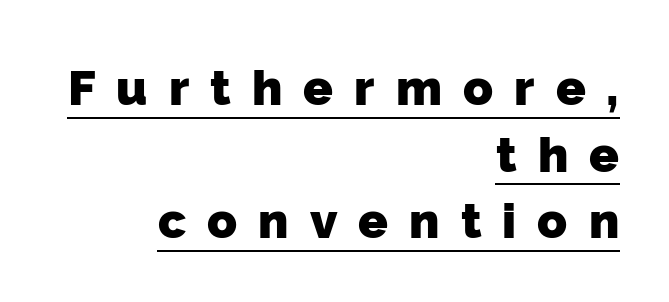
The type is letterspaced generously, with wide tracking. Does the copy run flush right? Yes — the right margin is perfectly even. Varying glyph widths throughout — classic text-font behaviour. Letterform terminals end flat and unadorned throughout the passage. The letters are bold, with thick, heavy strokes. The vertical gap from one line to the next is medium.
